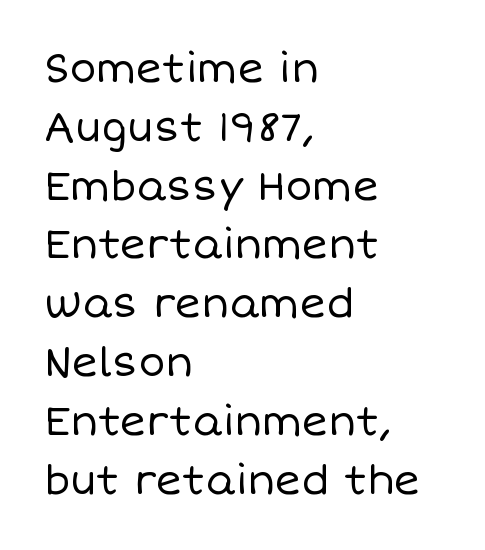
Q: Is the text bold? A: No.
Q: Is the text italic (slanted)? A: No, it is upright.
Q: Is the text underlined? A: No.
Q: How is the paragraph aligned? A: Left-aligned.
Q: Is the spacing between letters normal or unusually wide? A: Normal.
Q: Is the spacing between lines tight, normal or loose? A: Normal.
Q: Width (condensed, normal, or wide)? A: Normal.
Q: Stroke contrast? A: Low.
Q: x-height? A: Large.
Q: Monospaced? A: No.
